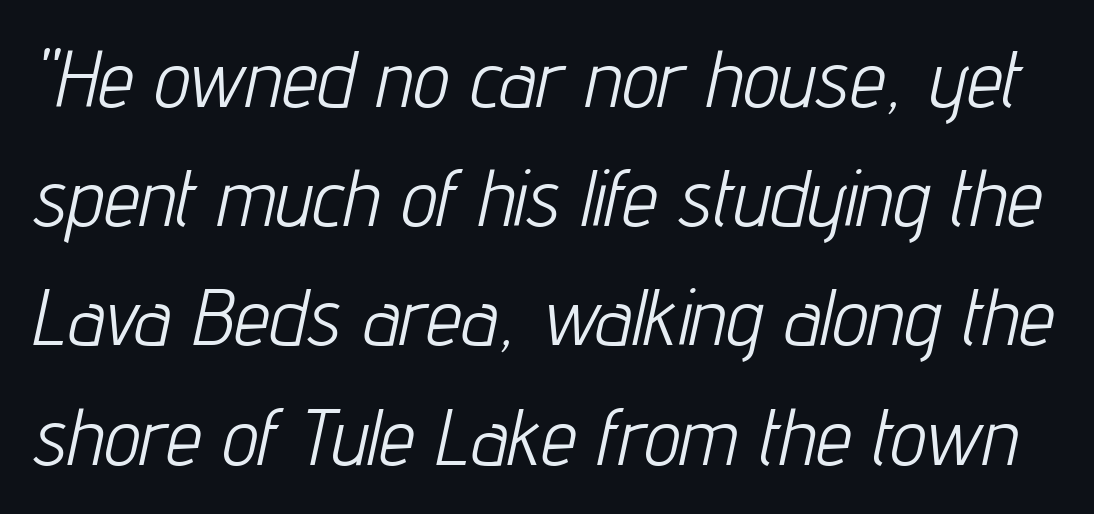
The image shows 80 px light, condensed type, italic (leaning right); set normal line spacing (1.49x), normal letter spacing, not underlined; low stroke contrast and a medium x-height.
